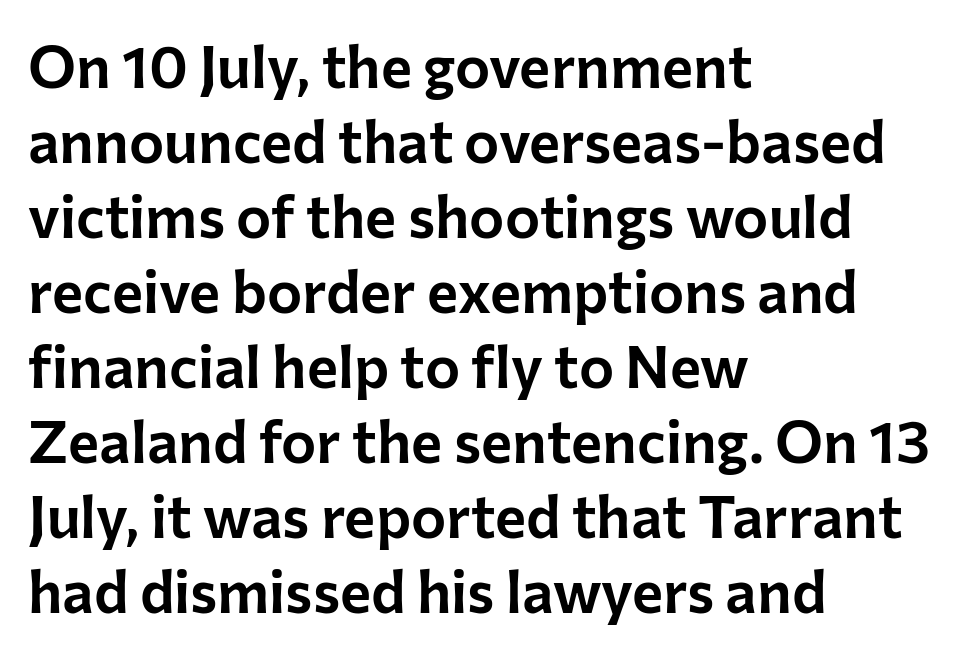
The image shows 59 px sans-serif type, upright; set left-aligned, normal line spacing (1.27x), normal letter spacing, not underlined; low stroke contrast and a medium x-height.
